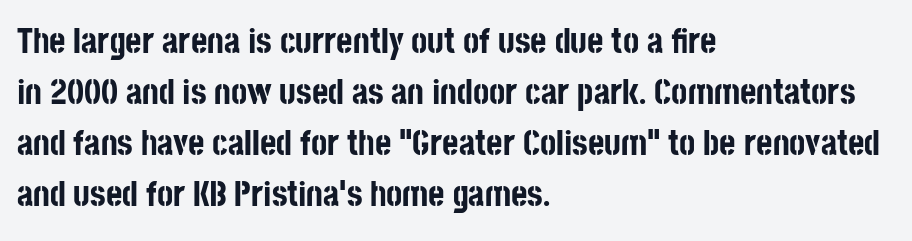
The image shows 35 px bold, condensed sans-serif type, upright; set left-aligned, normal line spacing (1.46x), normal letter spacing, not underlined; low stroke contrast and a large x-height.
